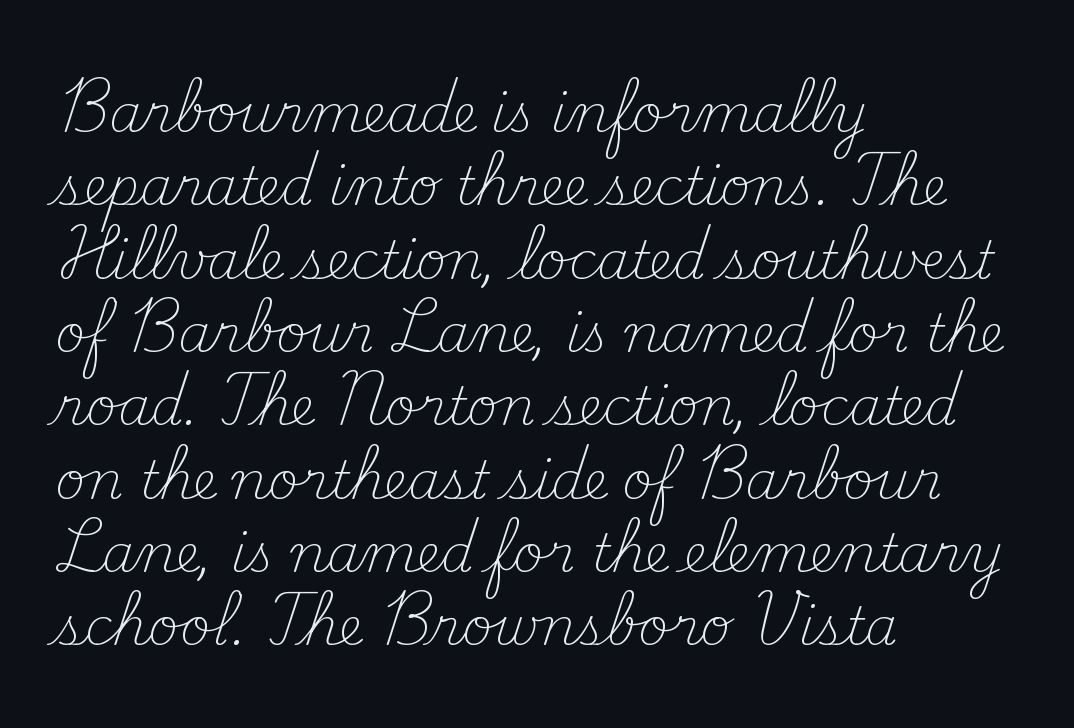
The image shows 52 px light serif type; set left-aligned, normal line spacing (1.41x), normal letter spacing, not underlined; medium stroke contrast and a small x-height.
